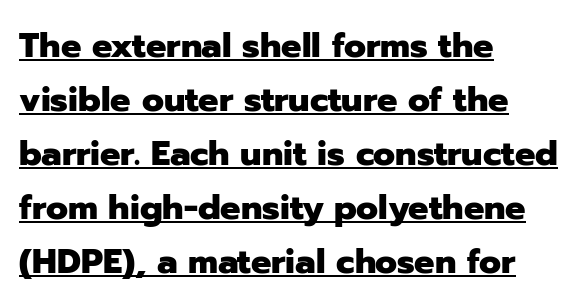
The rendering shows plain stroke endings on the letterforms — a sans-serif design. The font is running at its bold setting. In terms of leading, this rendering sits right in the middle. The type is set solid horizontally, with unmodified tracking.
